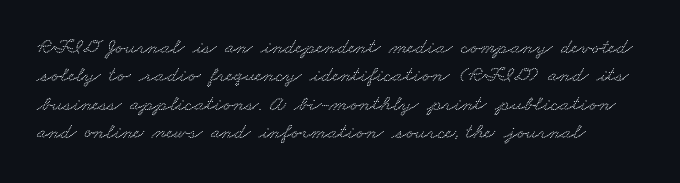
The image shows 22 px text type; set normal line spacing (1.29x), normal letter spacing, not underlined.
